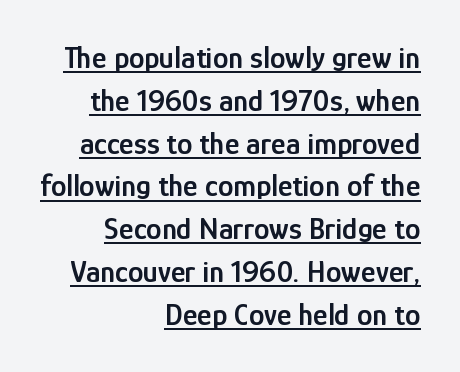
{"serif": "no", "italic": "no", "bold": "semi", "weight": "semibold", "width": "condensed", "stroke_contrast": "low", "x_height": "medium", "monospaced": "no", "underline": "yes", "align": "right", "line_spacing": "normal", "line_spacing_ratio": 1.38, "letter_spacing": "normal", "letter_spacing_em": 0.0, "glyph_px": 31}
